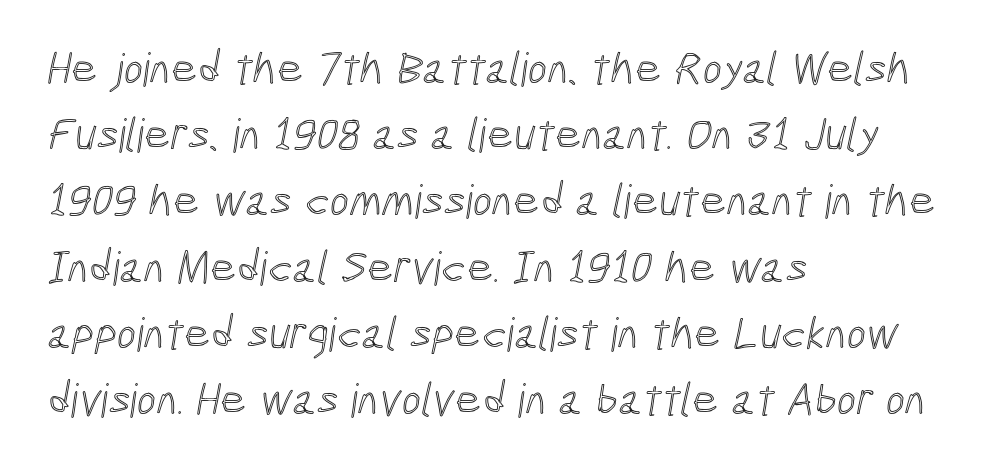
Q: Is the text underlined? A: No.
Q: How is the paragraph aligned? A: Left-aligned.
Q: Is the spacing between letters normal or unusually wide? A: Normal.
Q: Is the spacing between lines tight, normal or loose? A: Normal.
Q: Width (condensed, normal, or wide)? A: Condensed.
Q: x-height? A: Medium.
Q: Monospaced? A: No.
